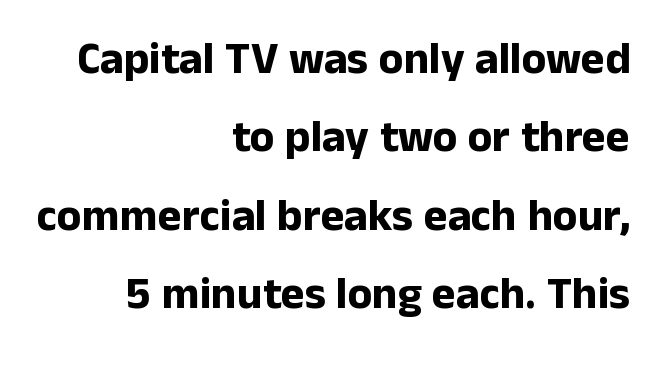
{"serif": "no", "italic": "no", "bold": "yes", "weight": "bold", "width": "normal", "stroke_contrast": "low", "x_height": "medium", "monospaced": "no", "underline": "no", "align": "right", "line_spacing_ratio": 1.74, "letter_spacing": "normal", "letter_spacing_em": 0.0, "glyph_px": 45}
